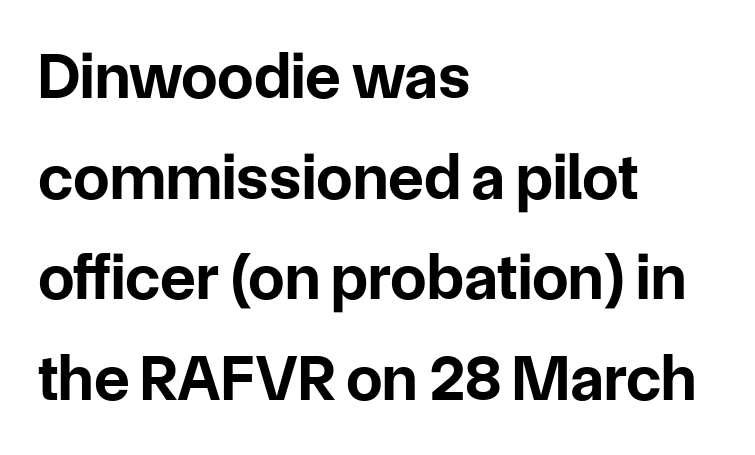
Q: Is the text bold? A: Yes.
Q: Is the text italic (slanted)? A: No, it is upright.
Q: Is the typeface a serif or a sans-serif typeface? A: Sans-serif.
Q: Is the text underlined? A: No.
Q: How is the paragraph aligned? A: Left-aligned.
Q: Is the spacing between letters normal or unusually wide? A: Normal.
Q: Is the spacing between lines tight, normal or loose? A: Normal.
Q: Width (condensed, normal, or wide)? A: Normal.
Q: Stroke contrast? A: Low.
Q: x-height? A: Medium.
Q: Monospaced? A: No.
